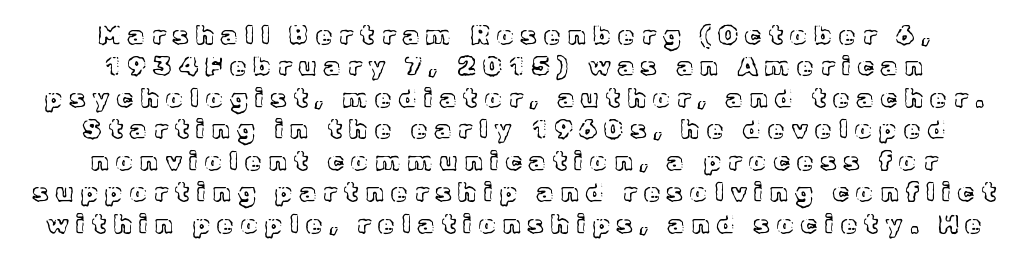
Q: Is the text italic (slanted)? A: No, it is upright.
Q: Is the text underlined? A: No.
Q: How is the paragraph aligned? A: Centered.
Q: Is the spacing between letters normal or unusually wide? A: Unusually wide.
